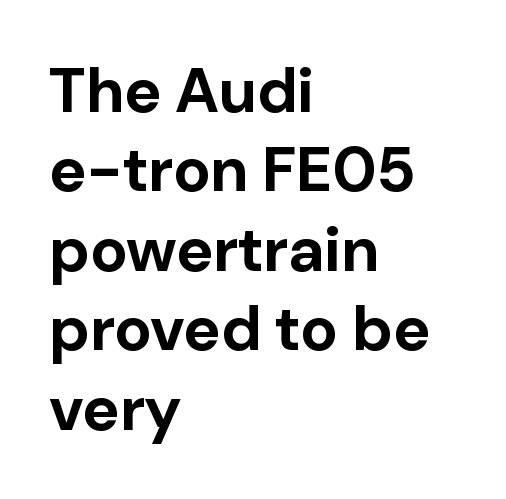
Q: Is the text bold? A: Yes.
Q: Is the text italic (slanted)? A: No, it is upright.
Q: Is the typeface a serif or a sans-serif typeface? A: Sans-serif.
Q: Is the text underlined? A: No.
Q: How is the paragraph aligned? A: Left-aligned.
Q: Is the spacing between letters normal or unusually wide? A: Normal.
Q: Is the spacing between lines tight, normal or loose? A: Normal.
Q: Width (condensed, normal, or wide)? A: Normal.
Q: Stroke contrast? A: Low.
Q: x-height? A: Medium.
Q: Monospaced? A: No.
